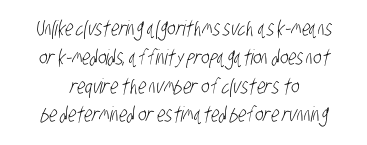
Letters rest on an invisible, unmarked baseline. Line spacing here is normal. Between one letter and the next there's only the usual sliver of space. Notice how the passage keeps no hard edge, just a central spine. Nothing heavy about these letters — not bold at all.
